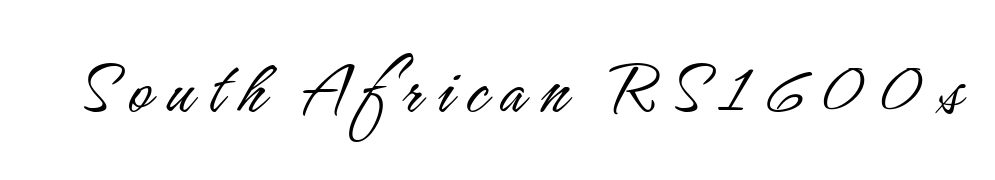
Q: Is the text bold? A: No.
Q: Is the text italic (slanted)? A: Yes.
Q: Is the typeface a serif or a sans-serif typeface? A: Sans-serif.
Q: Is the text underlined? A: No.
Q: Width (condensed, normal, or wide)? A: Condensed.
Q: Stroke contrast? A: Low.
Q: x-height? A: Small.
Q: Monospaced? A: No.
